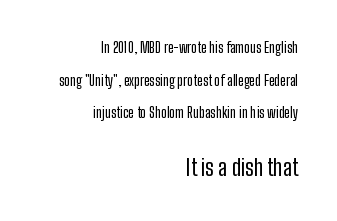
Q: Is the text italic (slanted)? A: No, it is upright.
Q: Is the text underlined? A: No.
Q: How is the paragraph aligned? A: Right-aligned.
Q: Is the spacing between letters normal or unusually wide? A: Normal.
Q: Is the spacing between lines tight, normal or loose? A: Loose.
Q: Which block of text is set in a larger size, the first (top) or the second (bottom)? A: The second (bottom) one.
